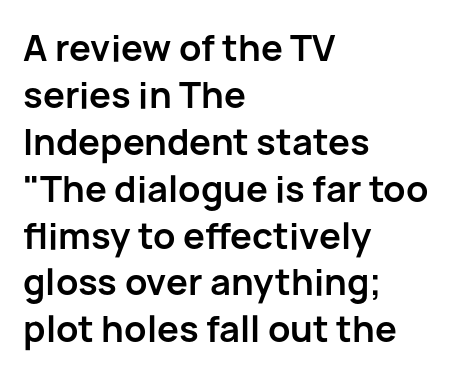
Q: Is the text bold? A: Yes.
Q: Is the text italic (slanted)? A: No, it is upright.
Q: Is the typeface a serif or a sans-serif typeface? A: Sans-serif.
Q: Is the text underlined? A: No.
Q: How is the paragraph aligned? A: Left-aligned.
Q: Is the spacing between letters normal or unusually wide? A: Normal.
Q: Is the spacing between lines tight, normal or loose? A: Normal.
Q: Width (condensed, normal, or wide)? A: Normal.
Q: Stroke contrast? A: Low.
Q: x-height? A: Medium.
Q: Monospaced? A: No.
